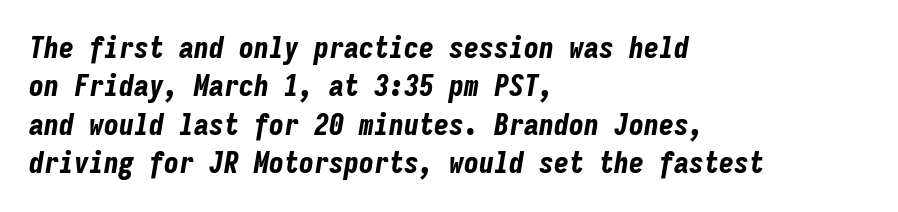
{"italic": "yes", "lean": "right", "slant_degrees": 9, "bold": "yes", "weight": "bold", "width": "condensed", "stroke_contrast": "low", "x_height": "medium", "monospaced": "yes", "underline": "no", "align": "left", "line_spacing": "normal", "line_spacing_ratio": 1.28, "letter_spacing": "normal", "letter_spacing_em": 0.0, "glyph_px": 30}
